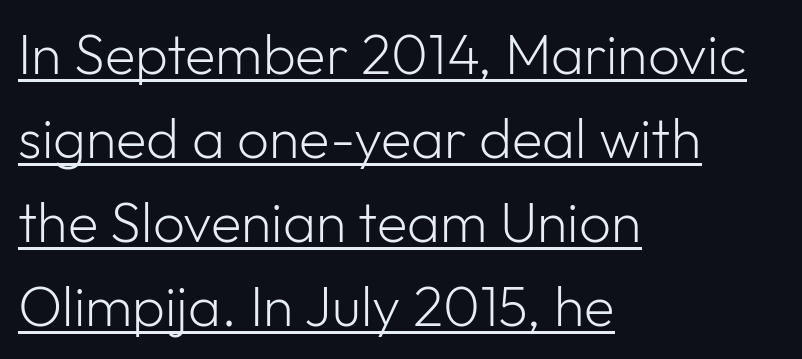
If you drew a ruler down the left edge, every line would touch it. This sample has the flowing, uneven cadence of proportional lettering. This rendering leaves character spacing at its baseline value. Honestly, the underline is the first thing you notice here.
